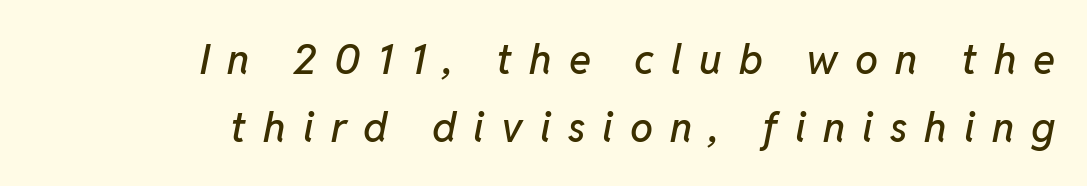
The specimen omits any rule beneath the text block's lines. An italicized treatment has been applied to the whole sample. The letters advance in unequal steps, a hallmark of proportional type. Every row of glyphs terminates at an identical x-position on the right. The gaps between neighbouring characters are conspicuously large. One glance says typical: line gaps are just what's usual.
